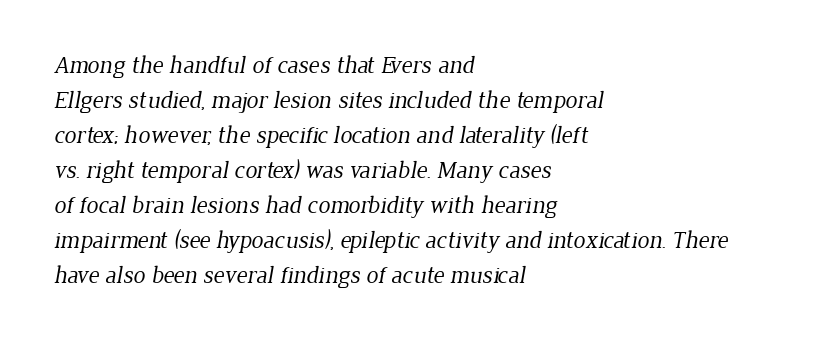
The image shows 24 px text type; set left-aligned, normal line spacing (1.46x), normal letter spacing, not underlined.
